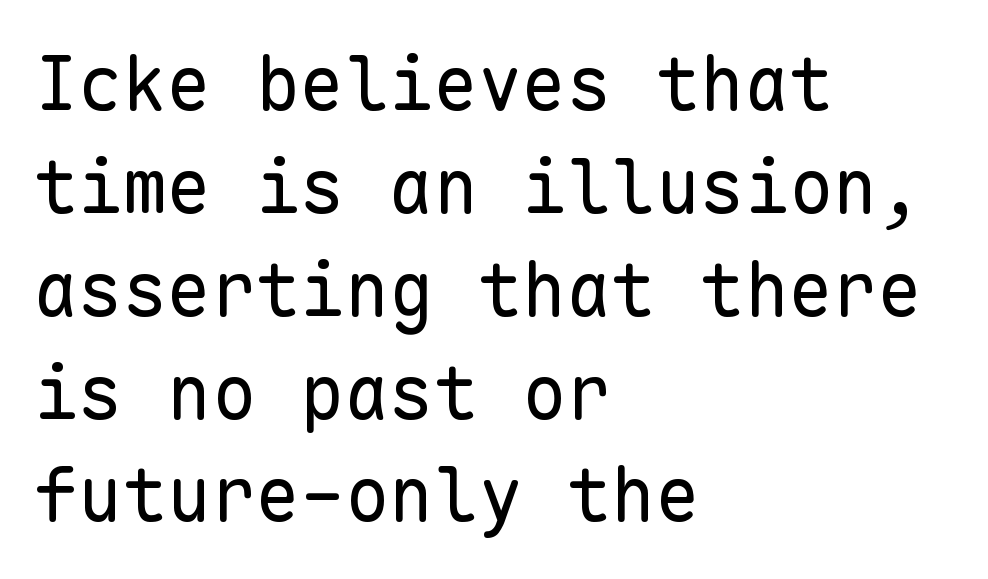
The image shows 74 px regular-weight sans-serif type, upright, monospaced; set left-aligned, normal line spacing (1.39x), normal letter spacing, not underlined; low stroke contrast and a medium x-height.
